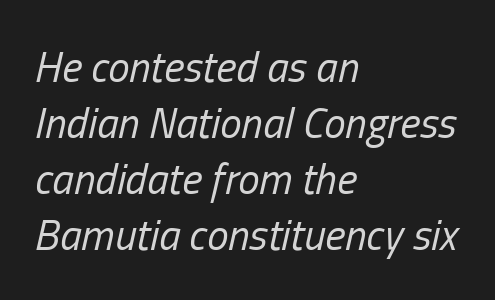
Q: Is the text bold? A: No.
Q: Is the text italic (slanted)? A: Yes, it leans right by about 13 degrees.
Q: Is the text underlined? A: No.
Q: How is the paragraph aligned? A: Left-aligned.
Q: Is the spacing between letters normal or unusually wide? A: Normal.
Q: Is the spacing between lines tight, normal or loose? A: Normal.
Q: Width (condensed, normal, or wide)? A: Condensed.
Q: Stroke contrast? A: Low.
Q: x-height? A: Medium.
Q: Monospaced? A: No.
